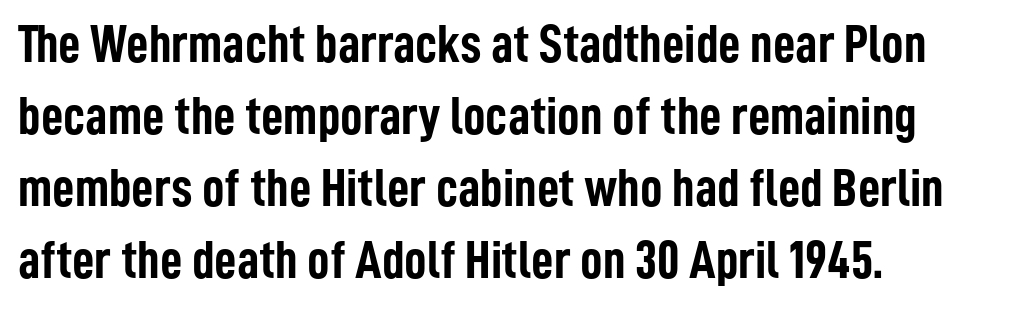
The image shows 55 px semibold, condensed sans-serif type, upright; set left-aligned, normal line spacing (1.31x), normal letter spacing, not underlined; low stroke contrast and a medium x-height.
